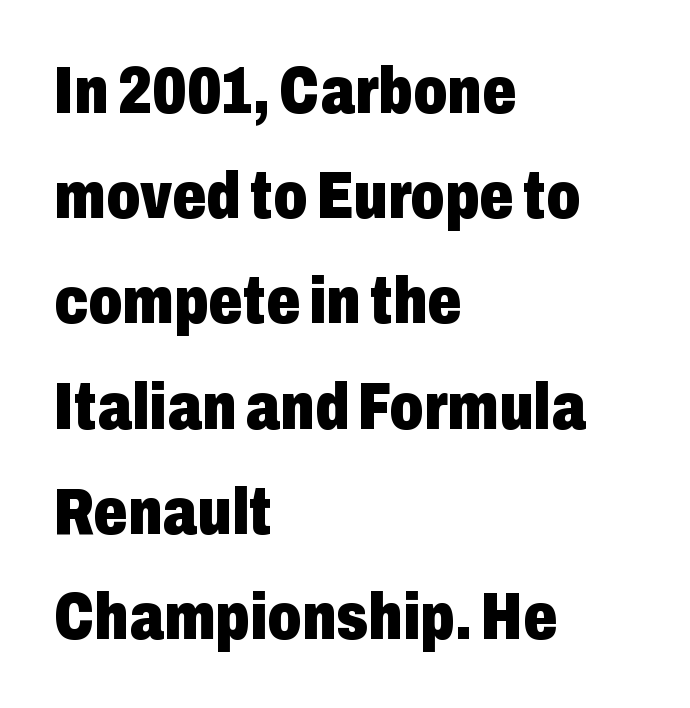
{"serif": "no", "italic": "no", "bold": "yes", "weight": "heavy", "width": "condensed", "stroke_contrast": "low", "x_height": "medium", "monospaced": "no", "underline": "no", "align": "left", "line_spacing": "normal", "line_spacing_ratio": 1.57, "letter_spacing": "normal", "letter_spacing_em": 0.0, "glyph_px": 67}
